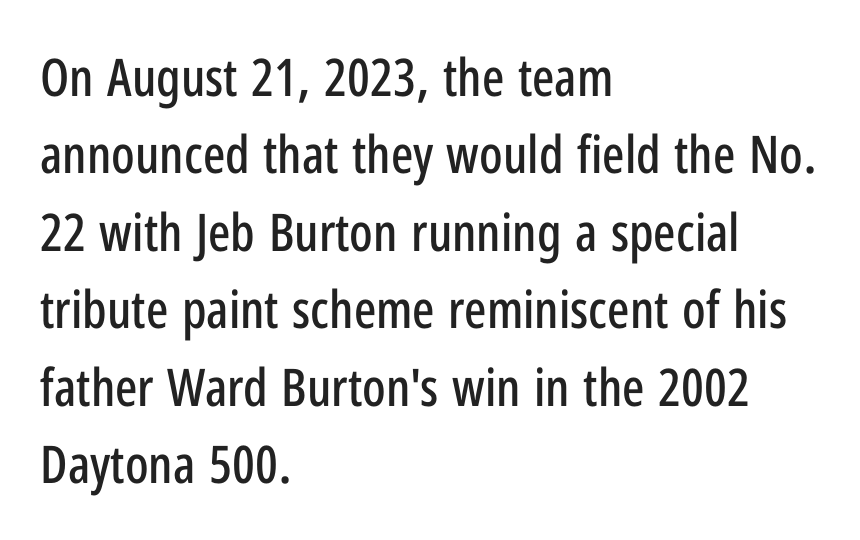
Q: Is the text italic (slanted)? A: No, it is upright.
Q: Is the typeface a serif or a sans-serif typeface? A: Sans-serif.
Q: Is the text underlined? A: No.
Q: How is the paragraph aligned? A: Left-aligned.
Q: Is the spacing between letters normal or unusually wide? A: Normal.
Q: Is the spacing between lines tight, normal or loose? A: Normal.
Q: Width (condensed, normal, or wide)? A: Condensed.
Q: Stroke contrast? A: Low.
Q: x-height? A: Medium.
Q: Monospaced? A: No.
